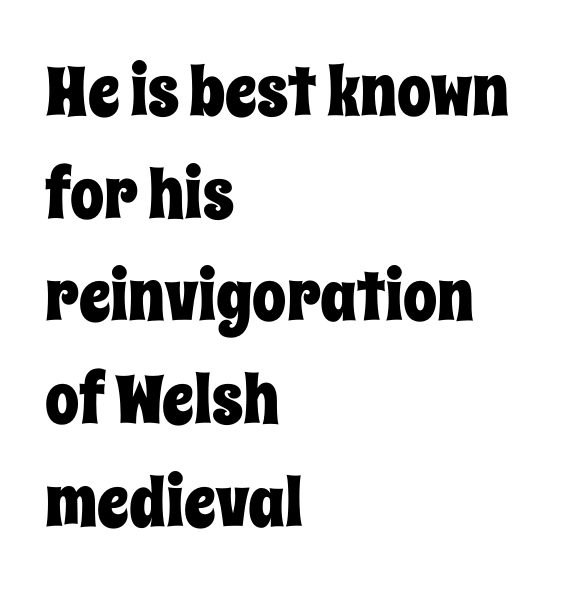
The image shows 68 px condensed type, upright; set left-aligned, normal line spacing (1.51x), normal letter spacing, not underlined; low stroke contrast and a large x-height.
